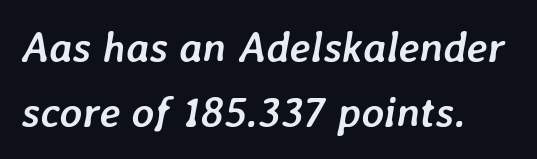
This sample is left-justified, so line endings fall wherever the words run out. How are the letters spaced? Ordinarily, with no added tracking. Here the designer chose a conventional face with non-uniform glyph widths. Weight: bold.
